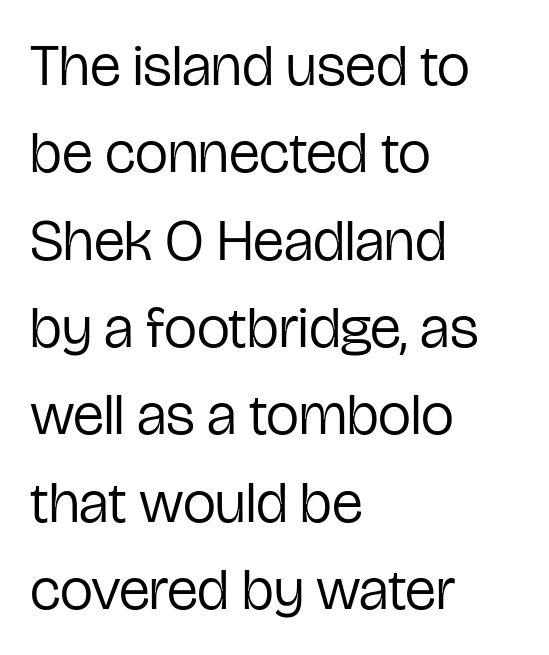
The baseline area is clear. Rows of type keep a routine distance in the vertical direction. This sample uses plain, unmodified letter spacing. Line starts are locked; line ends wander. Ordinary non-slanted type is in use. Think of a printed novel: that variable character pitch is what you see here.
